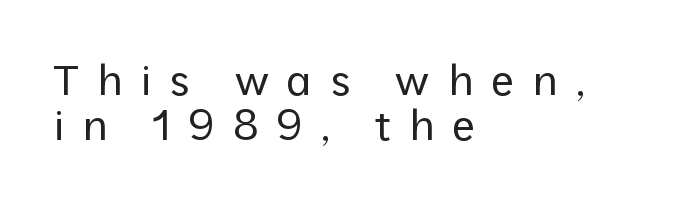
The image shows 42 px regular-weight sans-serif type, upright; set left-aligned, tight line spacing (1.07x), unusually wide letter spacing (+0.42 em), not underlined; low stroke contrast and a medium x-height.
